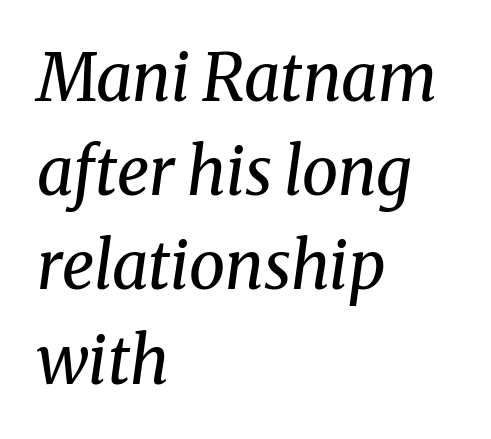
The image shows 65 px regular-weight serif type, italic (leaning right); set left-aligned, normal line spacing (1.45x), normal letter spacing, not underlined; medium stroke contrast and a medium x-height.
